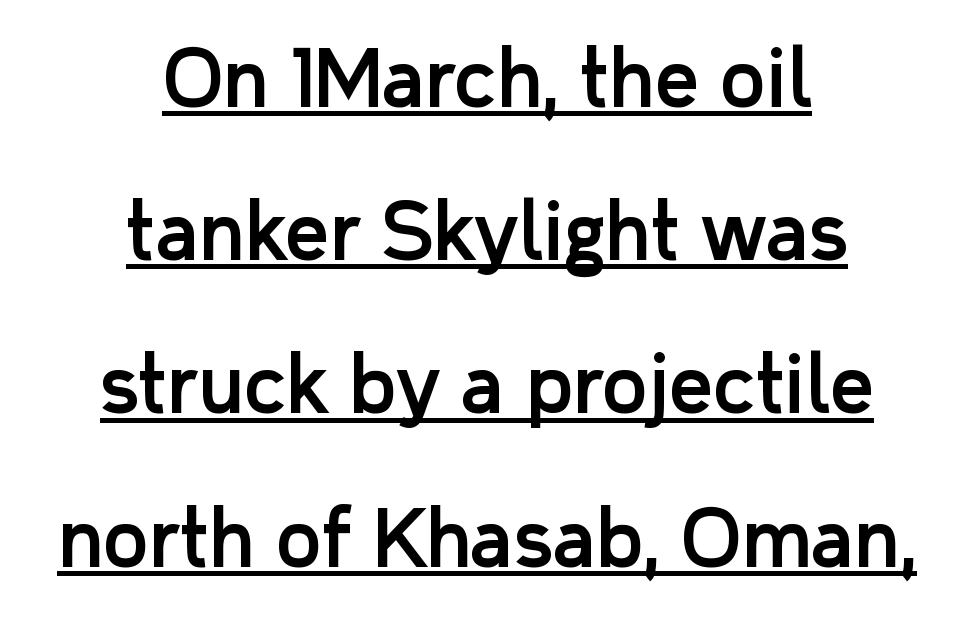
{"serif": "no", "italic": "no", "width": "normal", "stroke_contrast": "low", "x_height": "medium", "monospaced": "no", "underline": "yes", "align": "center", "line_spacing": "loose", "line_spacing_ratio": 1.99, "letter_spacing": "normal", "letter_spacing_em": 0.0, "glyph_px": 77}
